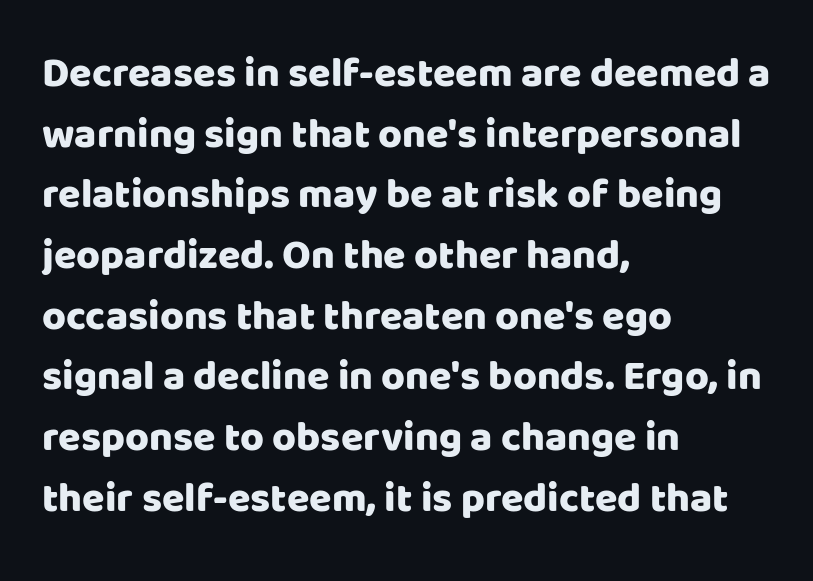
{"serif": "no", "italic": "no", "width": "normal", "stroke_contrast": "low", "x_height": "large", "monospaced": "no", "underline": "no", "align": "left", "line_spacing": "normal", "line_spacing_ratio": 1.48, "letter_spacing": "normal", "letter_spacing_em": 0.0, "glyph_px": 41}
